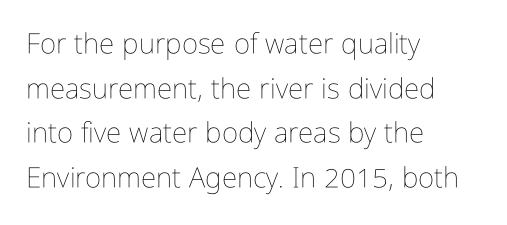
Every row of glyphs begins at an identical x-position on the left. This is the regular roman posture of the typeface. The glyphs are unaccompanied by any horizontal stroke below them. Heft: none added — not bold. The passage shown stacks its lines at a standard gap.
